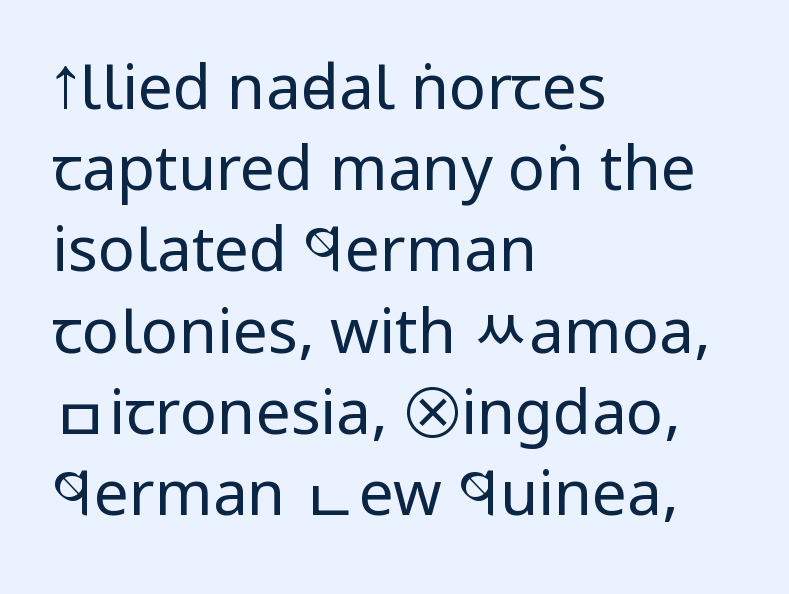
Q: Is the text bold? A: No.
Q: Is the text italic (slanted)? A: No, it is upright.
Q: Is the typeface a serif or a sans-serif typeface? A: Sans-serif.
Q: Is the text underlined? A: No.
Q: How is the paragraph aligned? A: Left-aligned.
Q: Is the spacing between letters normal or unusually wide? A: Normal.
Q: Is the spacing between lines tight, normal or loose? A: Normal.
Q: Width (condensed, normal, or wide)? A: Condensed.
Q: Stroke contrast? A: Low.
Q: x-height? A: Large.
Q: Monospaced? A: No.
